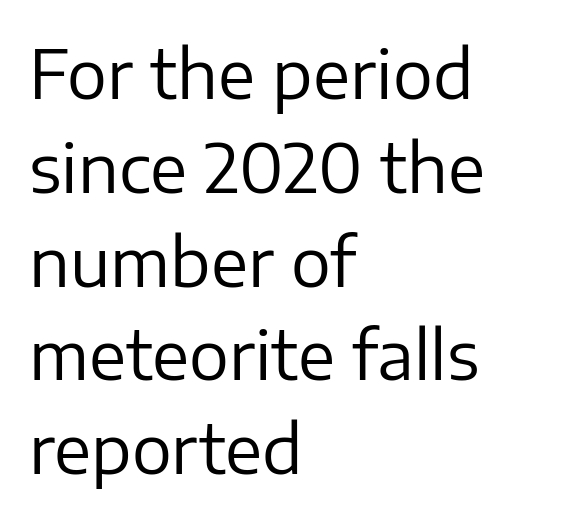
{"serif": "no", "italic": "no", "bold": "no", "weight": "regular", "width": "normal", "stroke_contrast": "low", "x_height": "medium", "monospaced": "no", "underline": "no", "align": "left", "line_spacing": "normal", "line_spacing_ratio": 1.4, "letter_spacing": "normal", "letter_spacing_em": 0.0, "glyph_px": 67}
